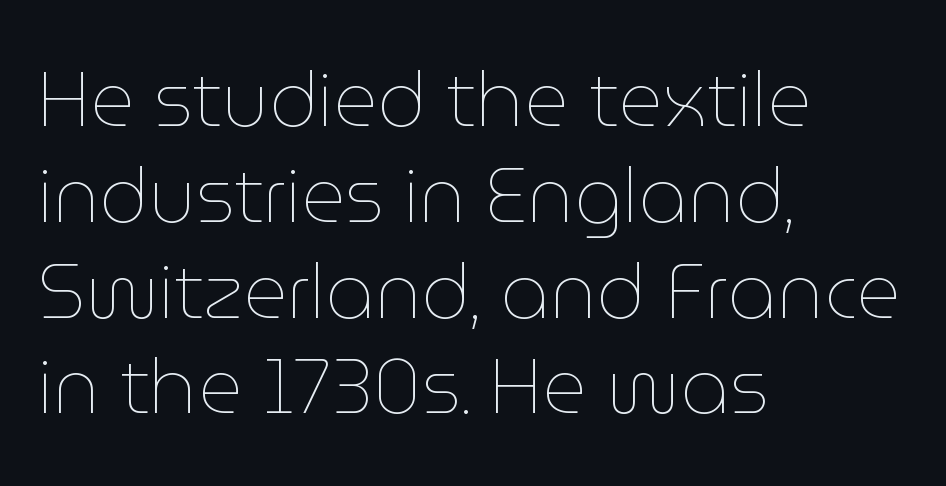
{"italic": "no", "bold": "no", "weight": "thin", "width": "normal", "stroke_contrast": "low", "x_height": "medium", "monospaced": "no", "underline": "no", "align": "left", "line_spacing": "normal", "line_spacing_ratio": 1.26, "letter_spacing": "normal", "letter_spacing_em": 0.0, "glyph_px": 76}
